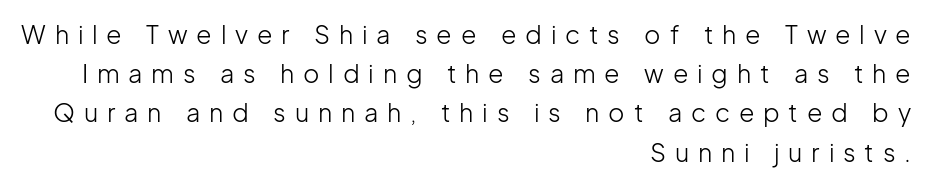
{"italic": "no", "bold": "no", "underline": "no", "align": "right", "line_spacing": "normal", "line_spacing_ratio": 1.57, "letter_spacing": "wide", "letter_spacing_em": 0.35, "glyph_px": 25}
